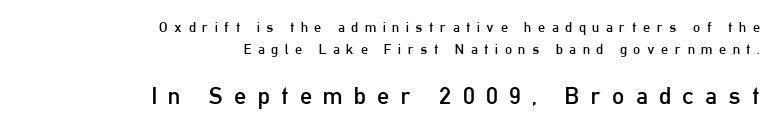
The image shows 24 px text type, upright; set right-aligned, normal line spacing (1.58x), unusually wide letter spacing (+0.47 em), not underlined; the second (bottom) block is 1.71x larger.
